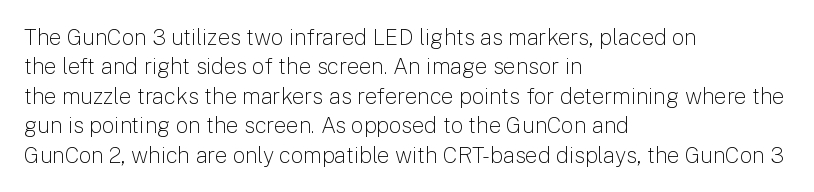
The image shows 22 px text type, upright; set left-aligned, normal line spacing (1.34x), normal letter spacing, not underlined.
